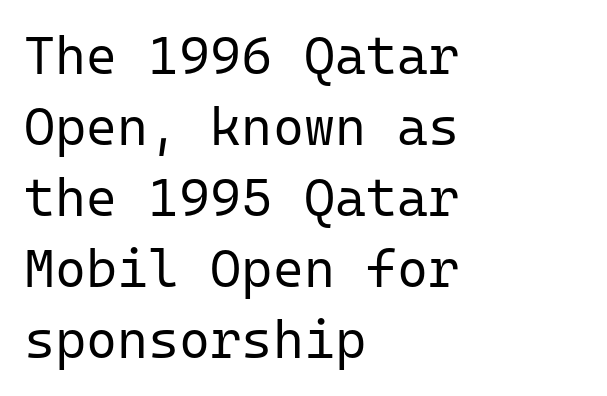
Note the uniform advance width — an 'i' takes as much space as an 'm'. Honestly, the row spacing looks completely unremarkable. Beneath every word, the page is bare. The axis of the letterforms is exactly vertical. The typeface chosen for these lines omits serifs. Horizontally, the lines are justified to the leading edge only.
